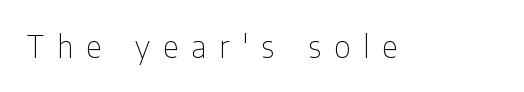
The tracking jumps out immediately: characters are airy and widely separated. Unlike a traditional serif, this face leaves its strokes unadorned. Rendered with straight, roman letterforms. No heavy texture on the line: the type isn't bold.
